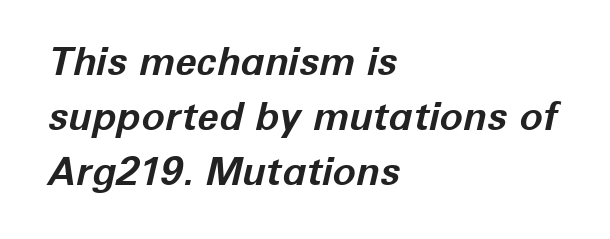
The text block is weighted toward the left margin, trailing off unevenly rightward. This is heavy type, rendered in bold. Between one letter and the next there's only the usual sliver of space. Check the space under the baseline: it is left empty.
